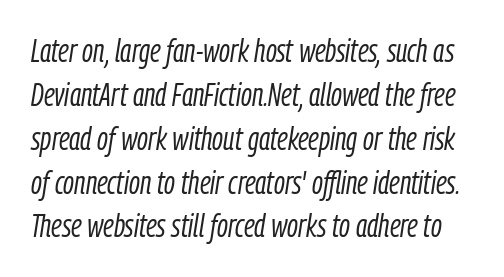
{"italic": "yes", "lean": "right", "slant_degrees": 9, "bold": "no", "weight": "light", "width": "condensed", "stroke_contrast": "low", "x_height": "medium", "monospaced": "no", "underline": "no", "line_spacing": "normal", "line_spacing_ratio": 1.37, "letter_spacing": "normal", "letter_spacing_em": 0.0, "glyph_px": 32}
